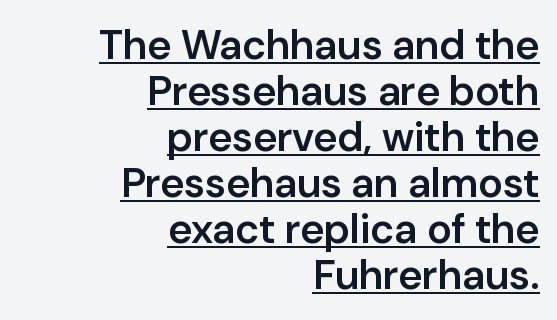
Q: Is the text bold? A: Semi-bold.
Q: Is the text italic (slanted)? A: No, it is upright.
Q: Is the typeface a serif or a sans-serif typeface? A: Sans-serif.
Q: Is the text underlined? A: Yes.
Q: How is the paragraph aligned? A: Right-aligned.
Q: Is the spacing between letters normal or unusually wide? A: Normal.
Q: Is the spacing between lines tight, normal or loose? A: Tight.
Q: Width (condensed, normal, or wide)? A: Normal.
Q: Stroke contrast? A: Low.
Q: x-height? A: Medium.
Q: Monospaced? A: No.
